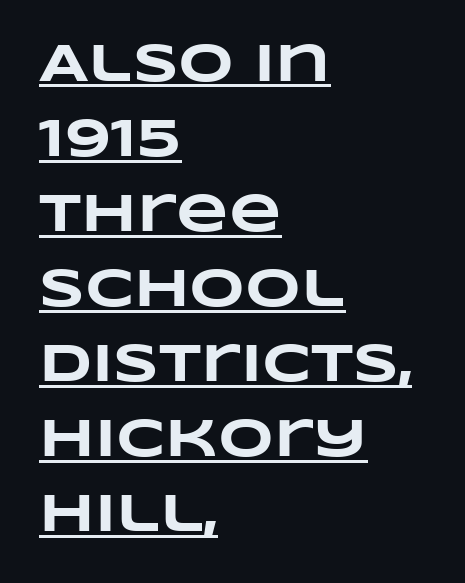
The image shows 54 px heavy, wide type; set left-aligned, normal line spacing (1.39x), normal letter spacing, underlined; low stroke contrast and a large x-height.
